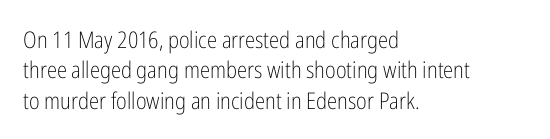
Q: Is the text bold? A: No.
Q: Is the text italic (slanted)? A: No, it is upright.
Q: Is the text underlined? A: No.
Q: How is the paragraph aligned? A: Left-aligned.
Q: Is the spacing between letters normal or unusually wide? A: Normal.
Q: Is the spacing between lines tight, normal or loose? A: Normal.
